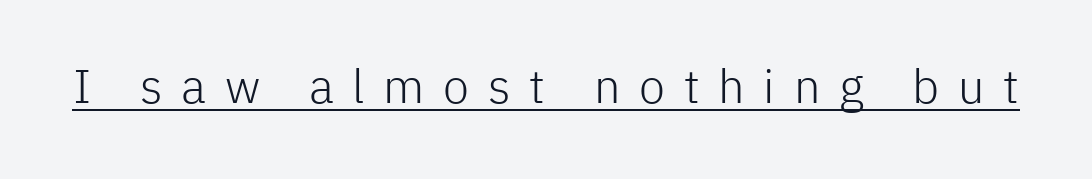
A roman cut, with each character standing at attention. Does extra space separate the letters? Yes, quite a lot of it. Heft: none added — not bold. A typesetter would call this proportional, since set widths differ per character.
